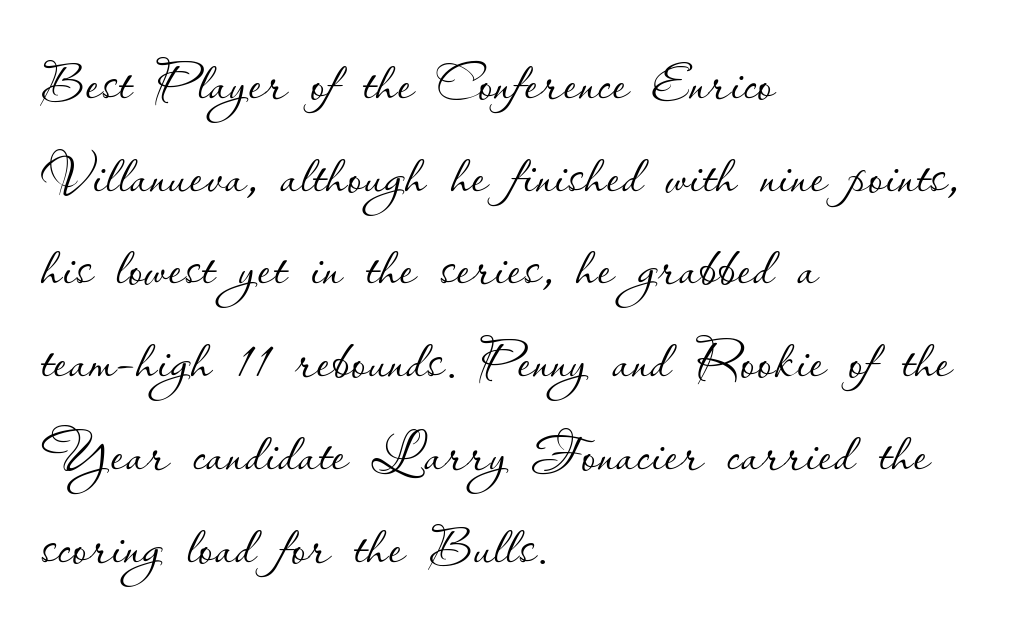
The image shows 76 px thin type; set left-aligned, line spacing 1.22x, normal letter spacing, not underlined; low stroke contrast and a small x-height.
